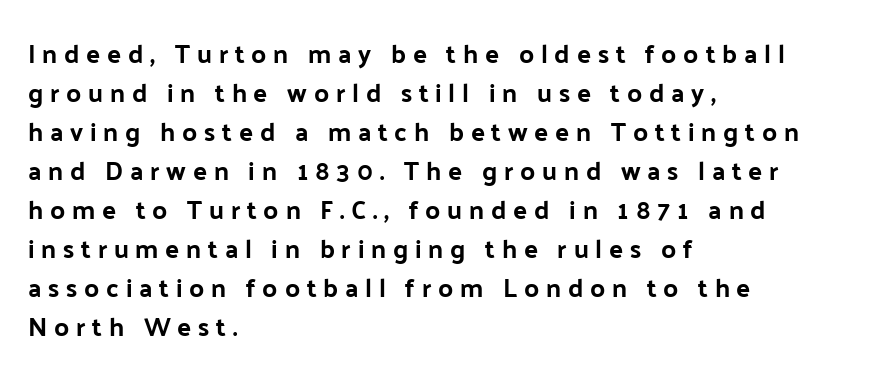
The image shows 26 px text type, upright; set left-aligned, normal line spacing (1.5x), unusually wide letter spacing (+0.26 em), not underlined.
